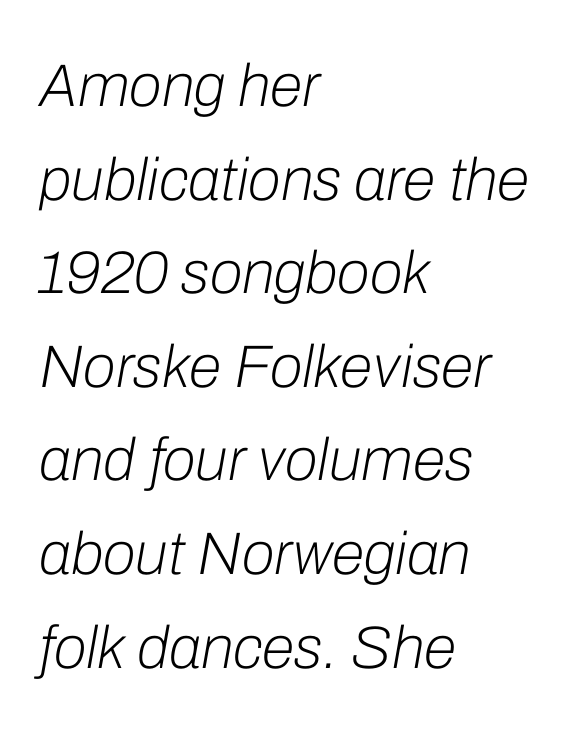
{"italic": "yes", "lean": "right", "slant_degrees": 10, "bold": "no", "weight": "light", "width": "normal", "stroke_contrast": "low", "x_height": "medium", "monospaced": "no", "underline": "no", "align": "left", "line_spacing": "normal", "line_spacing_ratio": 1.56, "letter_spacing": "normal", "letter_spacing_em": 0.0, "glyph_px": 60}
